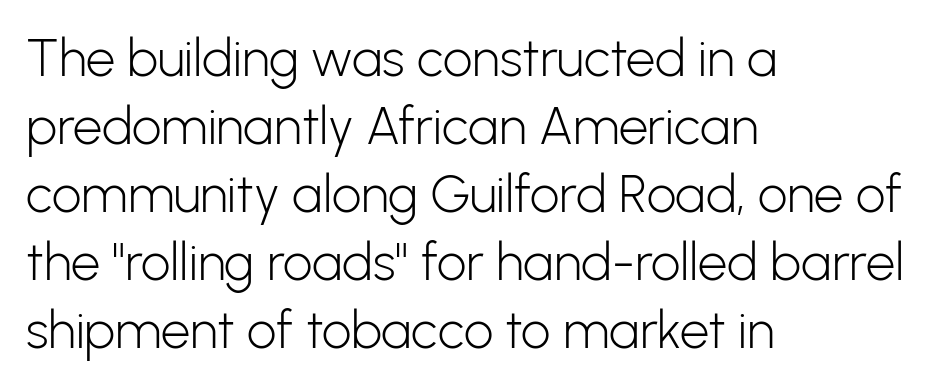
Q: Is the text bold? A: No.
Q: Is the text italic (slanted)? A: No, it is upright.
Q: Is the typeface a serif or a sans-serif typeface? A: Sans-serif.
Q: Is the text underlined? A: No.
Q: How is the paragraph aligned? A: Left-aligned.
Q: Is the spacing between letters normal or unusually wide? A: Normal.
Q: Is the spacing between lines tight, normal or loose? A: Normal.
Q: Width (condensed, normal, or wide)? A: Normal.
Q: Stroke contrast? A: Low.
Q: x-height? A: Medium.
Q: Monospaced? A: No.
